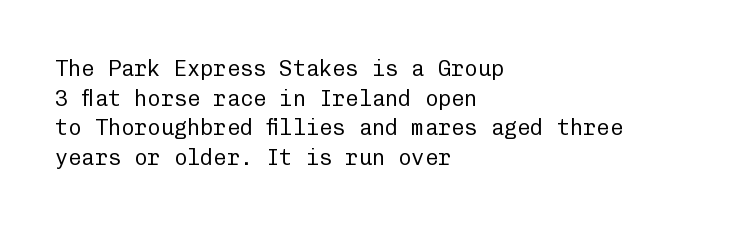
{"italic": "no", "bold": "no", "underline": "no", "align": "left", "line_spacing": "normal", "line_spacing_ratio": 1.35, "letter_spacing": "normal", "letter_spacing_em": 0.0, "glyph_px": 22}
